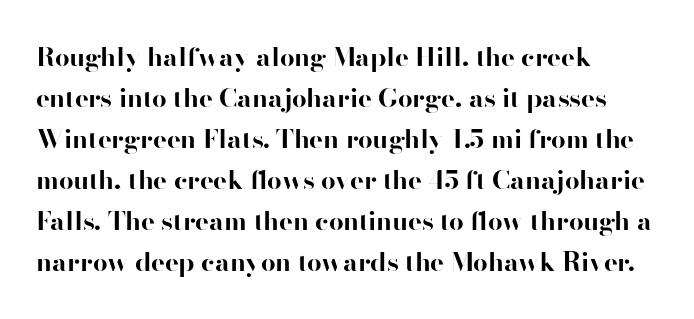
Q: Is the text bold? A: Yes.
Q: Is the text italic (slanted)? A: No, it is upright.
Q: Is the text underlined? A: No.
Q: How is the paragraph aligned? A: Left-aligned.
Q: Is the spacing between letters normal or unusually wide? A: Normal.
Q: Is the spacing between lines tight, normal or loose? A: Normal.
